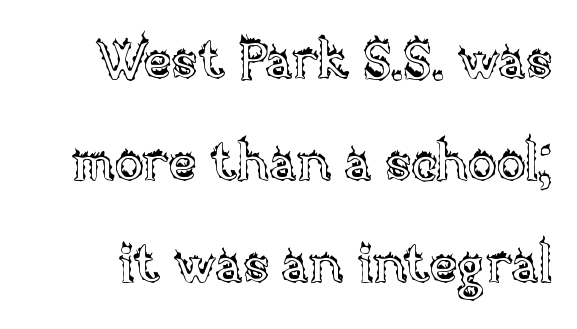
Q: Is the text italic (slanted)? A: No, it is upright.
Q: Is the text underlined? A: No.
Q: Is the spacing between letters normal or unusually wide? A: Normal.
Q: Is the spacing between lines tight, normal or loose? A: Loose.
Q: Width (condensed, normal, or wide)? A: Normal.
Q: x-height? A: Large.
Q: Monospaced? A: No.
